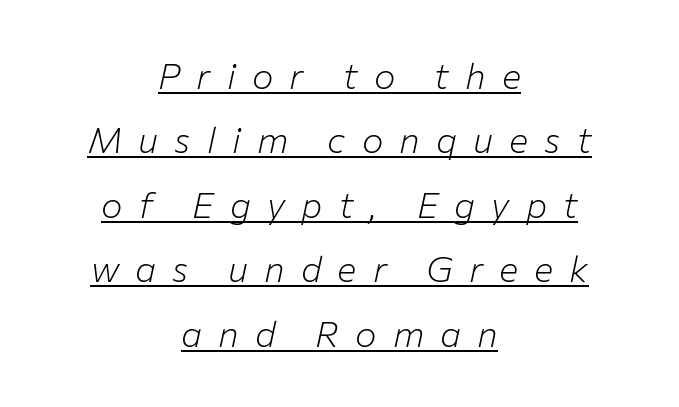
Q: Is the text bold? A: No.
Q: Is the text italic (slanted)? A: Yes, it leans right by about 12 degrees.
Q: Is the text underlined? A: Yes.
Q: How is the paragraph aligned? A: Centered.
Q: Is the spacing between letters normal or unusually wide? A: Unusually wide.
Q: Width (condensed, normal, or wide)? A: Normal.
Q: Stroke contrast? A: Low.
Q: x-height? A: Medium.
Q: Monospaced? A: No.
